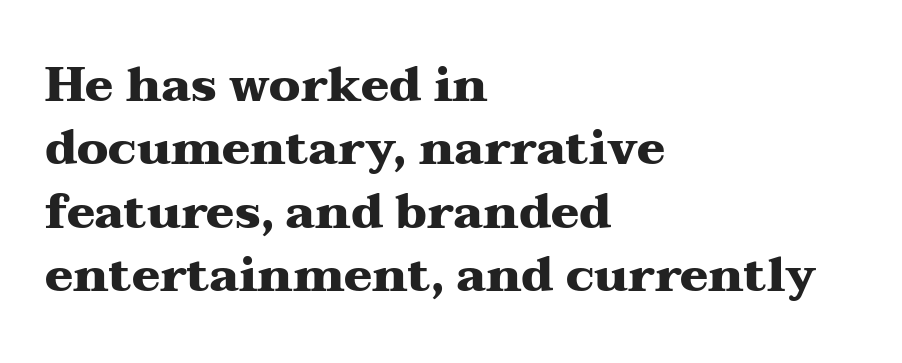
{"serif": "yes", "italic": "no", "bold": "yes", "weight": "heavy", "width": "wide", "stroke_contrast": "medium", "x_height": "medium", "monospaced": "no", "underline": "no", "align": "left", "line_spacing": "normal", "line_spacing_ratio": 1.35, "letter_spacing": "normal", "letter_spacing_em": 0.0, "glyph_px": 47}
